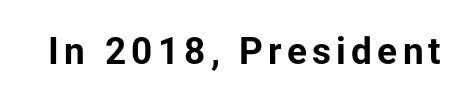
Every letter is thick-stroked: bold, no question. Vertical strokes here are truly vertical. Nope, no serifs anywhere on these letters. Do the characters align in a grid? No, the font is proportional.
